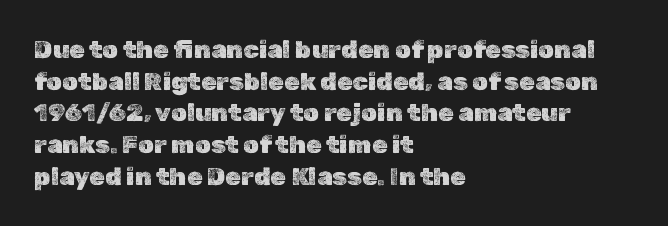
The image shows 25 px text type, upright; set left-aligned, normal line spacing (1.27x), normal letter spacing, not underlined.
